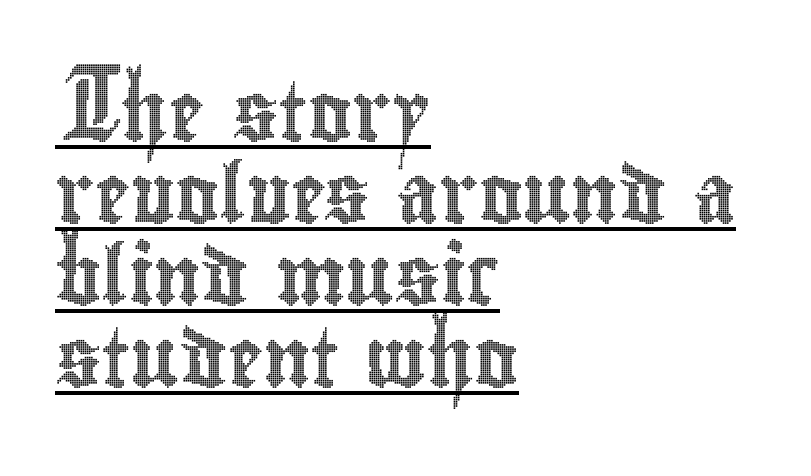
Quick note: underline on. Notice how the stems are strictly vertical — no italics here. There is no visible air inserted between adjacent glyphs. The face used here is proportionally spaced, like ordinary book or web type. These lines are set flush left with a ragged right edge. The leading is moderate, giving the passage an even texture.
